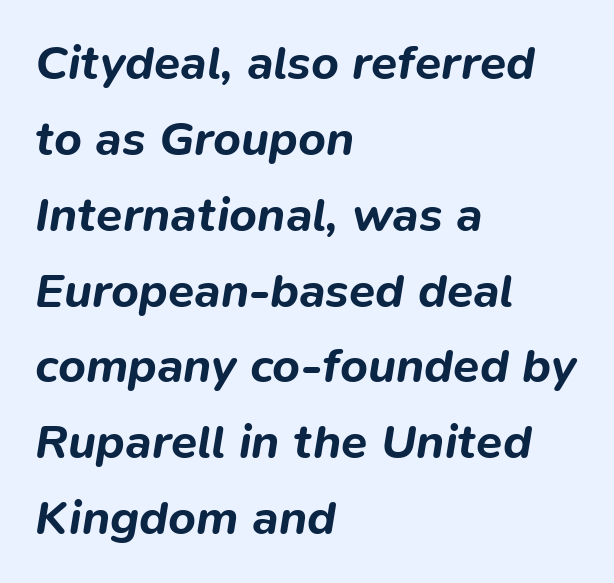
This sample is left-justified, so line endings fall wherever the words run out. The passage shown has conventional tracking throughout. A typesetter would call this leading conventional body-copy spacing. The face used here is proportionally spaced, like ordinary book or web type.
